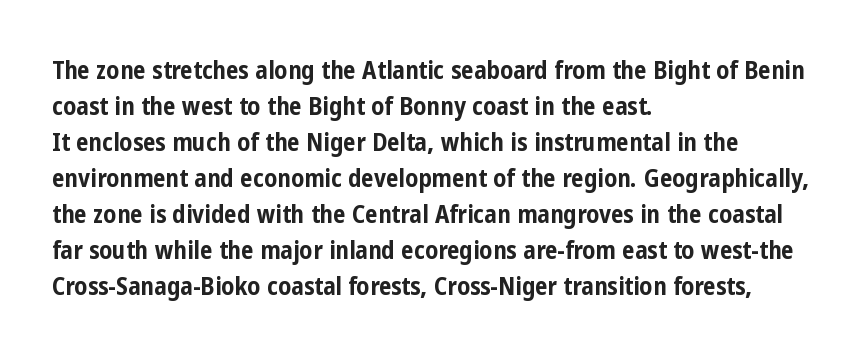
Q: Is the text bold? A: Yes.
Q: Is the text italic (slanted)? A: No, it is upright.
Q: Is the text underlined? A: No.
Q: How is the paragraph aligned? A: Left-aligned.
Q: Is the spacing between letters normal or unusually wide? A: Normal.
Q: Is the spacing between lines tight, normal or loose? A: Normal.
